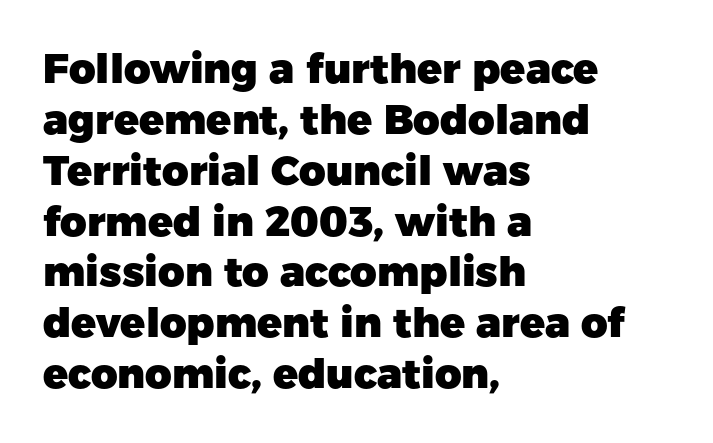
The image shows 41 px heavy sans-serif type, upright; set left-aligned, line spacing 1.24x, normal letter spacing, not underlined; low stroke contrast and a medium x-height.
